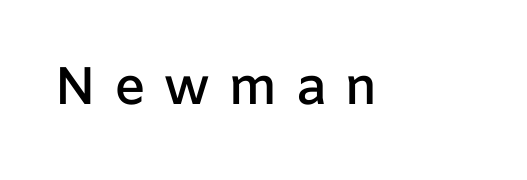
Q: Is the text bold? A: Semi-bold.
Q: Is the text italic (slanted)? A: No, it is upright.
Q: Is the typeface a serif or a sans-serif typeface? A: Sans-serif.
Q: Is the text underlined? A: No.
Q: Is the spacing between letters normal or unusually wide? A: Unusually wide.
Q: Width (condensed, normal, or wide)? A: Normal.
Q: Stroke contrast? A: Low.
Q: x-height? A: Medium.
Q: Monospaced? A: No.
